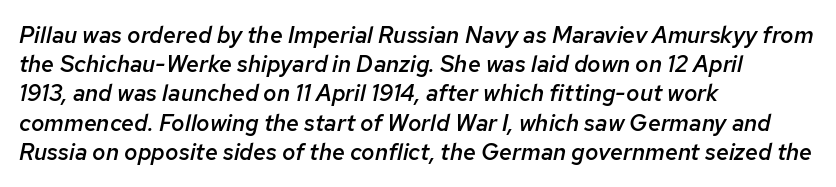
{"italic": "yes", "lean": "right", "slant_degrees": 12, "bold": "semi", "underline": "no", "align": "left", "line_spacing": "normal", "line_spacing_ratio": 1.27, "letter_spacing": "normal", "letter_spacing_em": 0.0, "glyph_px": 23}
